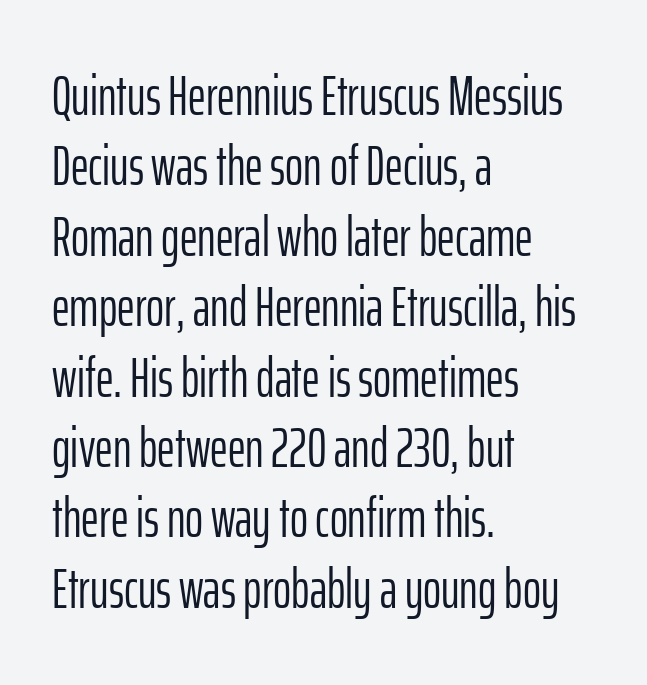
{"serif": "no", "italic": "no", "bold": "no", "weight": "light", "width": "condensed", "stroke_contrast": "low", "x_height": "medium", "monospaced": "no", "underline": "no", "align": "left", "line_spacing": "normal", "line_spacing_ratio": 1.28, "letter_spacing": "normal", "letter_spacing_em": 0.0, "glyph_px": 55}
